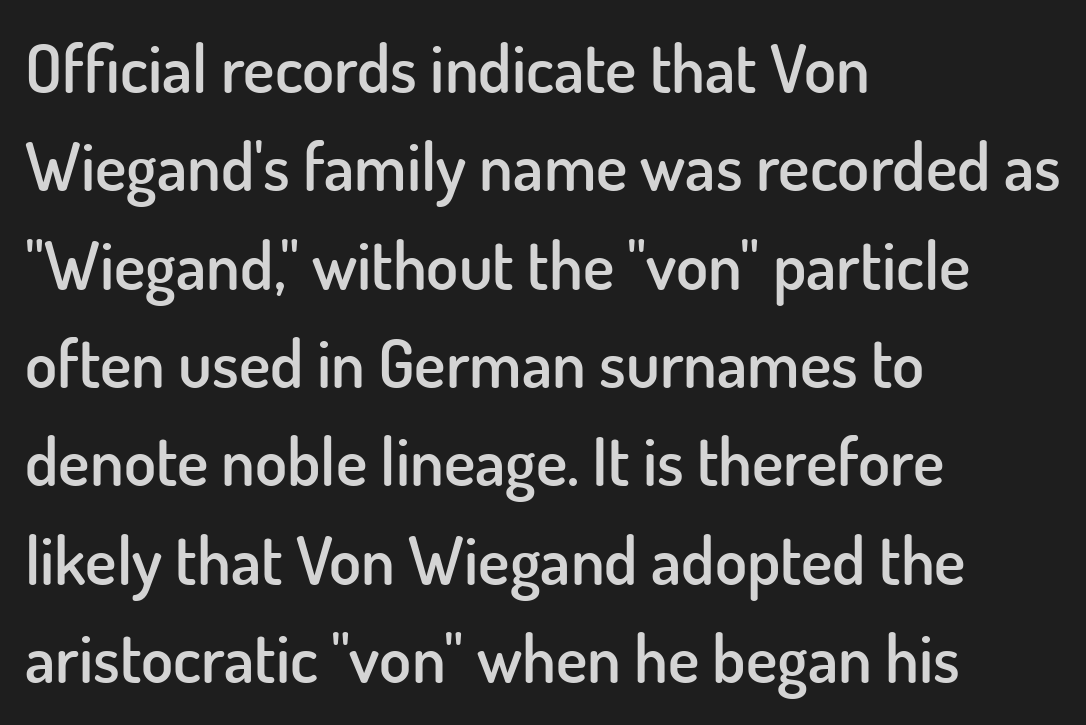
The image shows 66 px semibold sans-serif type, upright; set left-aligned, normal line spacing (1.49x), normal letter spacing, not underlined; low stroke contrast and a small x-height.
